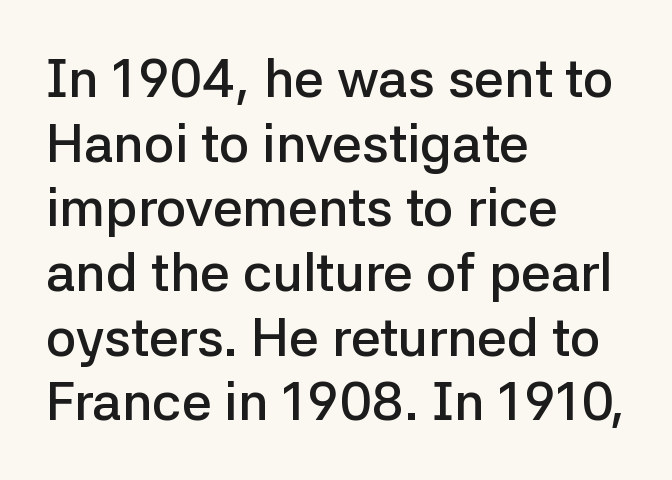
The image shows 53 px semibold sans-serif type, upright; set left-aligned, line spacing 1.22x, normal letter spacing, not underlined; low stroke contrast and a medium x-height.
